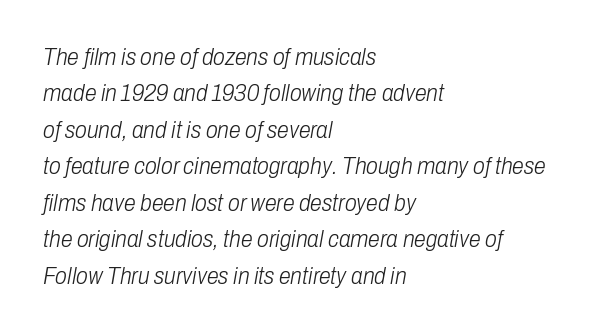
The image shows 24 px text type, italic (leaning right); set left-aligned, normal line spacing (1.52x), normal letter spacing, not underlined.
